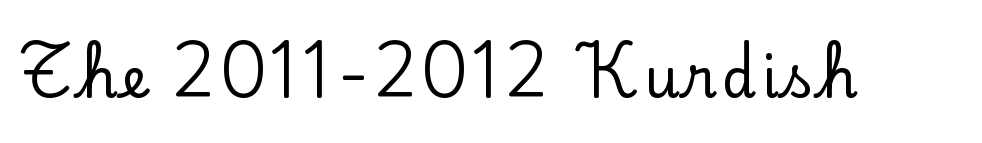
If you drew a line through each stem, it would be perfectly vertical. The letters advance in unequal steps, a hallmark of proportional type. Serifs: yes, visible at the terminals of the letterforms. The baseline area is clear.
